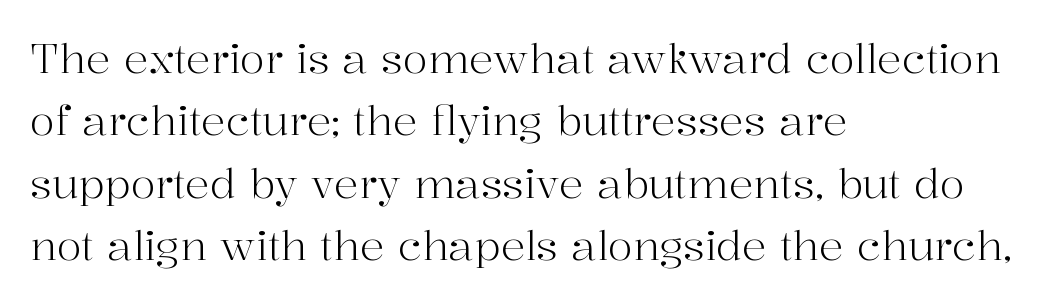
{"serif": "yes", "italic": "no", "bold": "no", "weight": "light", "width": "normal", "stroke_contrast": "high", "x_height": "medium", "monospaced": "no", "underline": "no", "align": "left", "line_spacing": "normal", "line_spacing_ratio": 1.52, "letter_spacing": "normal", "letter_spacing_em": 0.0, "glyph_px": 41}
